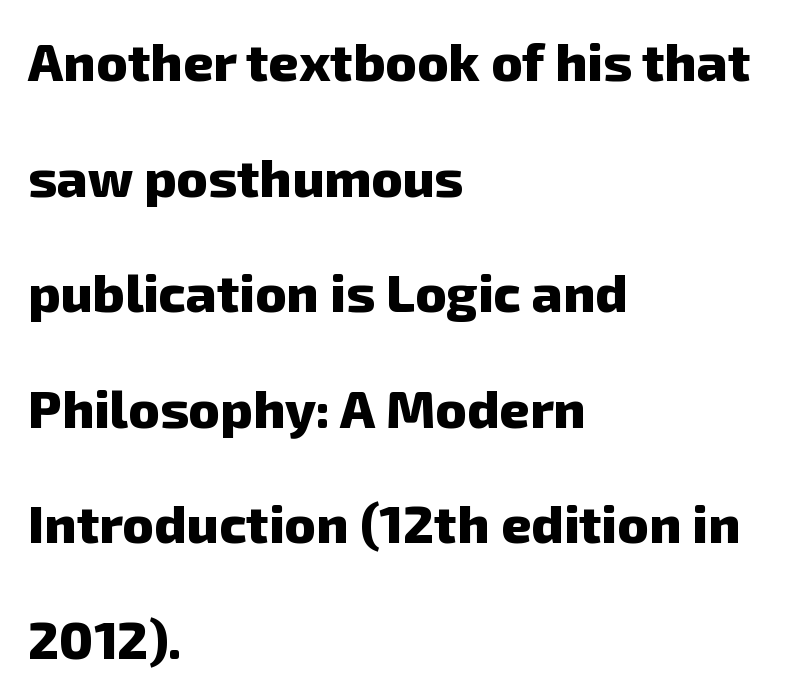
Q: Is the text bold? A: Yes.
Q: Is the typeface a serif or a sans-serif typeface? A: Sans-serif.
Q: Is the text underlined? A: No.
Q: How is the paragraph aligned? A: Left-aligned.
Q: Is the spacing between letters normal or unusually wide? A: Normal.
Q: Is the spacing between lines tight, normal or loose? A: Loose.
Q: Width (condensed, normal, or wide)? A: Normal.
Q: Stroke contrast? A: Low.
Q: x-height? A: Medium.
Q: Monospaced? A: No.
